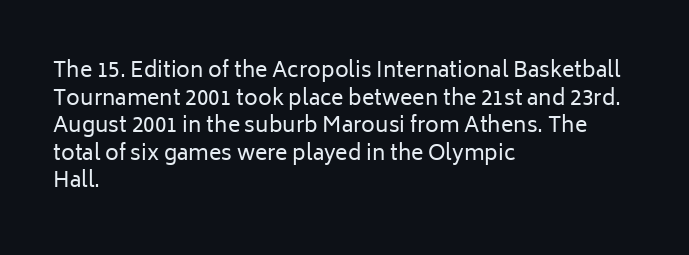
The image shows 21 px text type, upright; set left-aligned, normal line spacing (1.31x), normal letter spacing, not underlined.
